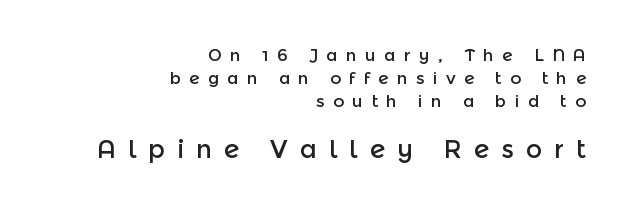
Q: Is the text italic (slanted)? A: No, it is upright.
Q: Is the text underlined? A: No.
Q: How is the paragraph aligned? A: Right-aligned.
Q: Is the spacing between letters normal or unusually wide? A: Unusually wide.
Q: Is the spacing between lines tight, normal or loose? A: Normal.
Q: Which block of text is set in a larger size, the first (top) or the second (bottom)? A: The second (bottom) one.
